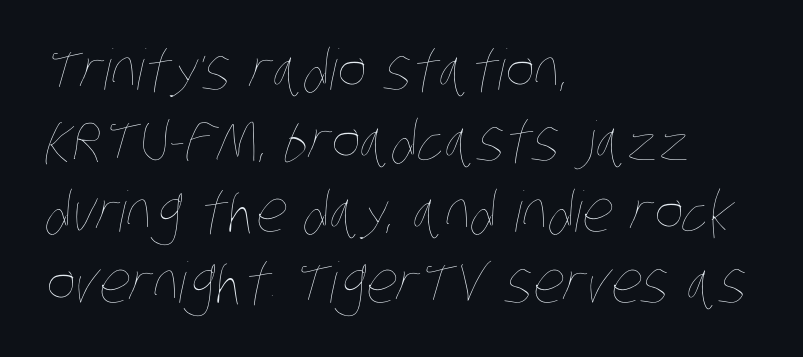
The image shows 56 px thin, condensed type; set left-aligned, normal line spacing (1.27x), normal letter spacing, not underlined; low stroke contrast and a large x-height.
